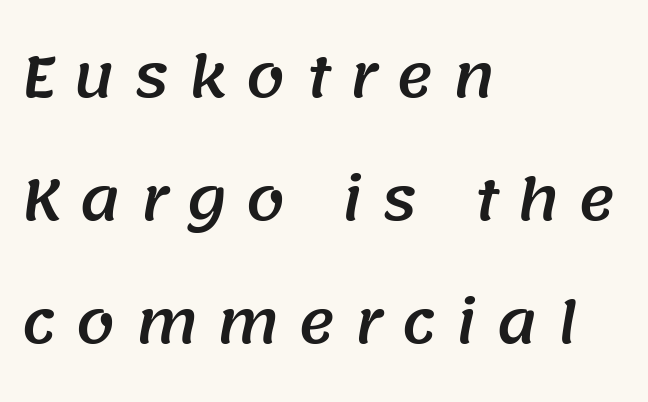
These lines stand farther apart than default settings would place them. The space beneath each line is pristine and unruled. The typesetter chose a ragged-right arrangement here. This sample has the flowing, uneven cadence of proportional lettering. Display-style spreading of the glyphs; the letterfit is very open. I'd call this a sans setting — the letters go barefoot.
